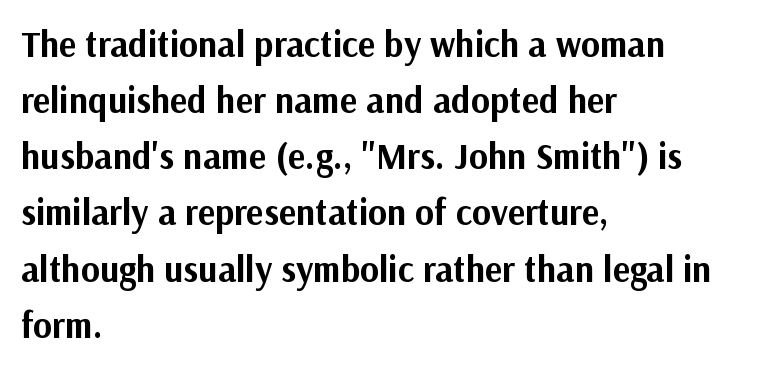
The image shows 36 px bold sans-serif type, upright; set left-aligned, normal line spacing (1.56x), normal letter spacing, not underlined; medium stroke contrast and a medium x-height.
